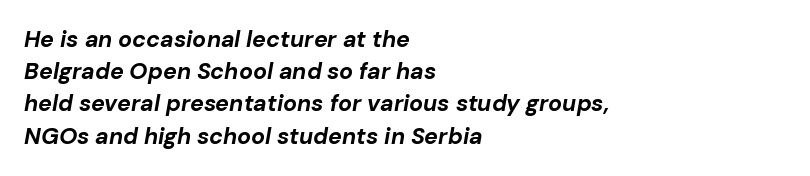
The image shows 23 px bold type, italic (leaning right); set left-aligned, normal line spacing (1.4x), normal letter spacing, not underlined.
